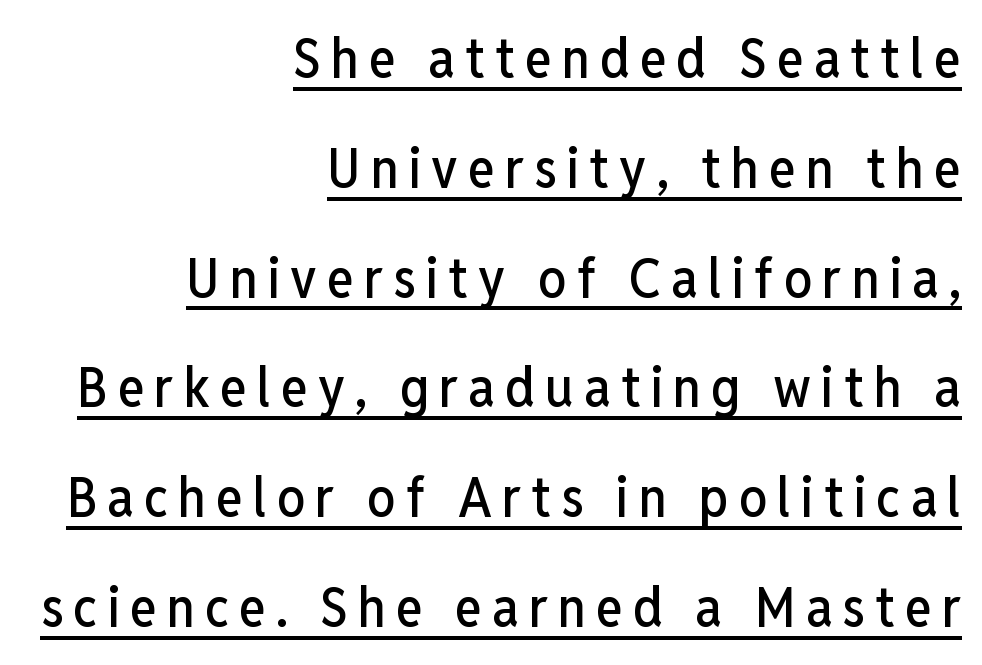
The image shows 56 px condensed sans-serif type, upright; set right-aligned, loose line spacing (1.96x), underlined; low stroke contrast and a medium x-height.
